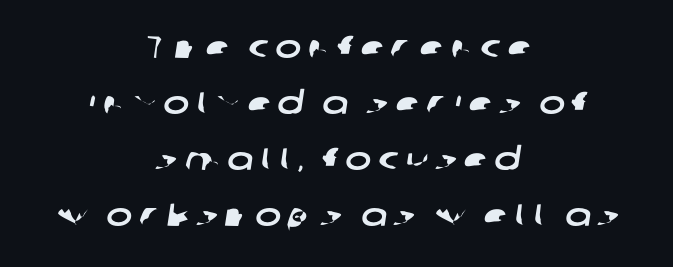
{"serif": "no", "width": "wide", "stroke_contrast": "low", "x_height": "medium", "monospaced": "no", "underline": "no", "align": "center", "line_spacing_ratio": 1.81, "letter_spacing": "wide", "letter_spacing_em": 0.22, "glyph_px": 31}
